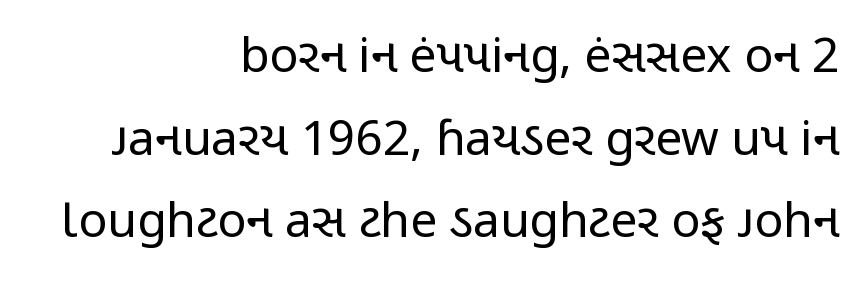
The image shows 48 px regular-weight, condensed sans-serif type, upright; set right-aligned, line spacing 1.72x, normal letter spacing, not underlined; low stroke contrast and a medium x-height.
